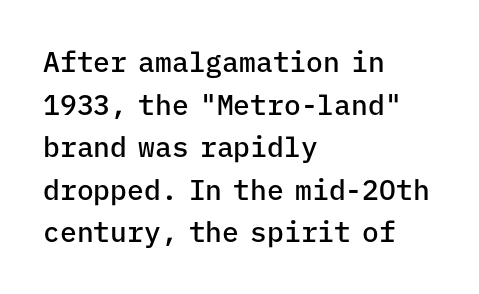
Q: Is the text bold? A: Semi-bold.
Q: Is the text italic (slanted)? A: No, it is upright.
Q: Is the typeface a serif or a sans-serif typeface? A: Sans-serif.
Q: Is the text underlined? A: No.
Q: How is the paragraph aligned? A: Left-aligned.
Q: Is the spacing between letters normal or unusually wide? A: Normal.
Q: Is the spacing between lines tight, normal or loose? A: Normal.
Q: Width (condensed, normal, or wide)? A: Normal.
Q: Stroke contrast? A: Low.
Q: x-height? A: Medium.
Q: Monospaced? A: Yes.
